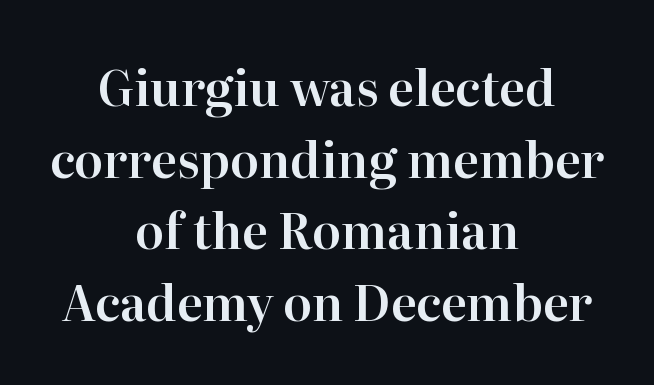
Q: Is the text italic (slanted)? A: No, it is upright.
Q: Is the typeface a serif or a sans-serif typeface? A: Serif.
Q: Is the text underlined? A: No.
Q: How is the paragraph aligned? A: Centered.
Q: Is the spacing between letters normal or unusually wide? A: Normal.
Q: Is the spacing between lines tight, normal or loose? A: Normal.
Q: Width (condensed, normal, or wide)? A: Normal.
Q: Stroke contrast? A: High.
Q: x-height? A: Medium.
Q: Monospaced? A: No.
